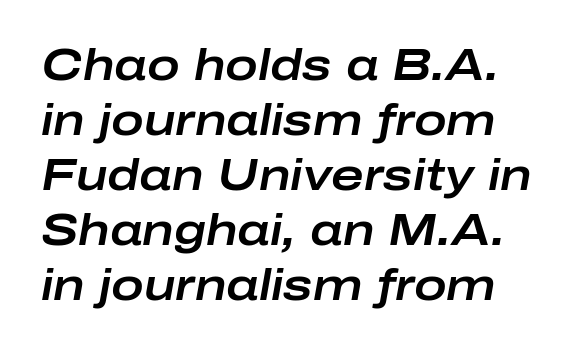
Q: Is the text italic (slanted)? A: Yes, it leans right by about 10 degrees.
Q: Is the text underlined? A: No.
Q: Is the spacing between letters normal or unusually wide? A: Normal.
Q: Is the spacing between lines tight, normal or loose? A: Normal.
Q: Width (condensed, normal, or wide)? A: Wide.
Q: Stroke contrast? A: Low.
Q: x-height? A: Medium.
Q: Monospaced? A: No.
